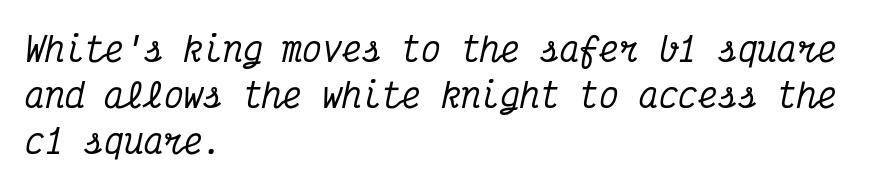
Q: Is the text italic (slanted)? A: Yes, it leans right by about 12 degrees.
Q: Is the typeface a serif or a sans-serif typeface? A: Serif.
Q: Is the text underlined? A: No.
Q: How is the paragraph aligned? A: Left-aligned.
Q: Is the spacing between letters normal or unusually wide? A: Normal.
Q: Is the spacing between lines tight, normal or loose? A: Normal.
Q: Width (condensed, normal, or wide)? A: Condensed.
Q: Stroke contrast? A: Medium.
Q: x-height? A: Medium.
Q: Monospaced? A: Yes.
